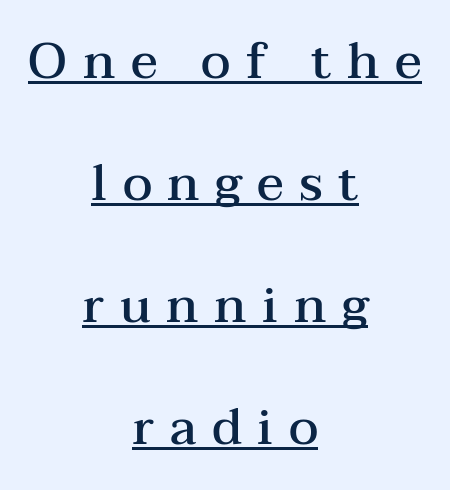
{"serif": "yes", "italic": "no", "bold": "semi", "weight": "semibold", "width": "wide", "stroke_contrast": "medium", "x_height": "medium", "monospaced": "no", "underline": "yes", "align": "center", "line_spacing": "loose", "line_spacing_ratio": 2.44, "letter_spacing": "wide", "letter_spacing_em": 0.31, "glyph_px": 50}
